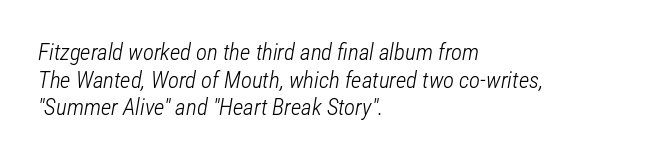
The image shows 23 px text type, italic (leaning right); set left-aligned, line spacing 1.2x, normal letter spacing, not underlined.
